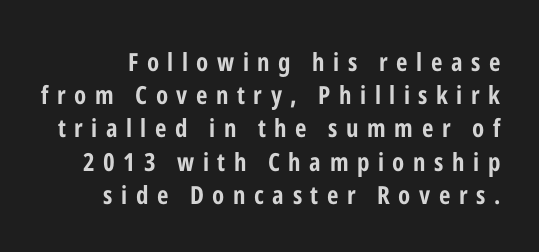
{"italic": "no", "bold": "yes", "underline": "no", "line_spacing": "normal", "line_spacing_ratio": 1.33, "letter_spacing": "wide", "letter_spacing_em": 0.34, "glyph_px": 25}
